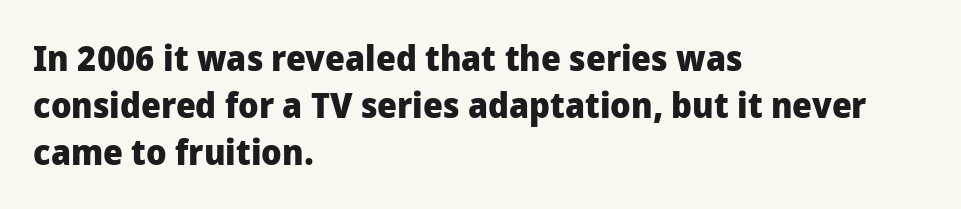
The specimen reads as upright at a glance. Each new line begins a customary step beneath the previous one. This sample has the flowing, uneven cadence of proportional lettering. Typeset ragged right — the left edge is the straight one.
